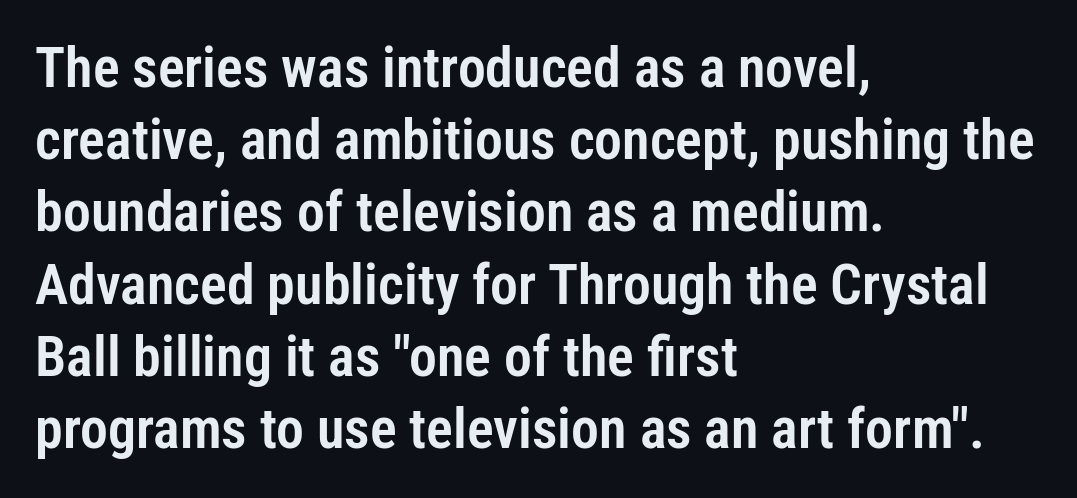
{"serif": "no", "italic": "no", "width": "condensed", "stroke_contrast": "low", "x_height": "medium", "monospaced": "no", "underline": "no", "align": "left", "line_spacing": "normal", "line_spacing_ratio": 1.29, "letter_spacing": "normal", "letter_spacing_em": 0.0, "glyph_px": 56}
